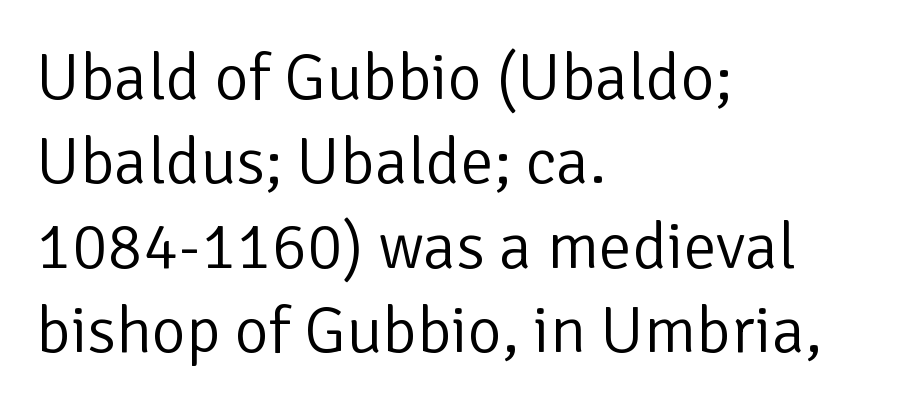
{"serif": "no", "italic": "no", "bold": "no", "weight": "light", "width": "normal", "stroke_contrast": "low", "x_height": "medium", "monospaced": "no", "underline": "no", "align": "left", "line_spacing": "normal", "line_spacing_ratio": 1.28, "letter_spacing": "normal", "letter_spacing_em": 0.0, "glyph_px": 66}
